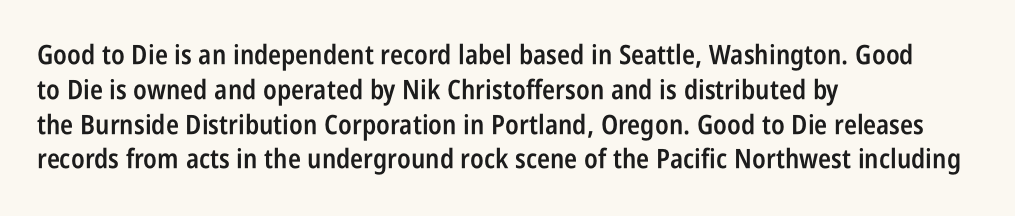
{"italic": "no", "bold": "semi", "underline": "no", "align": "left", "line_spacing": "normal", "line_spacing_ratio": 1.29, "letter_spacing": "normal", "letter_spacing_em": 0.0, "glyph_px": 27}
